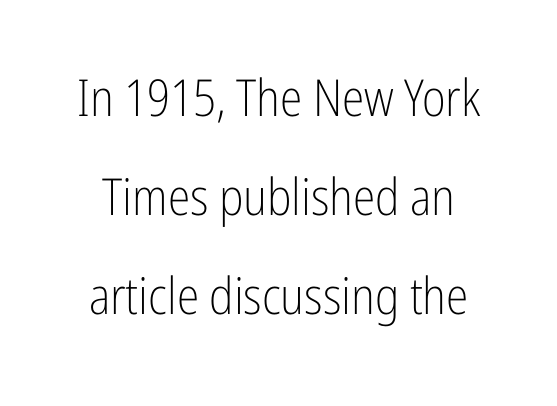
Q: Is the text bold? A: No.
Q: Is the text italic (slanted)? A: No, it is upright.
Q: Is the typeface a serif or a sans-serif typeface? A: Sans-serif.
Q: Is the text underlined? A: No.
Q: How is the paragraph aligned? A: Centered.
Q: Is the spacing between letters normal or unusually wide? A: Normal.
Q: Is the spacing between lines tight, normal or loose? A: Loose.
Q: Width (condensed, normal, or wide)? A: Condensed.
Q: Stroke contrast? A: Low.
Q: x-height? A: Medium.
Q: Monospaced? A: No.
